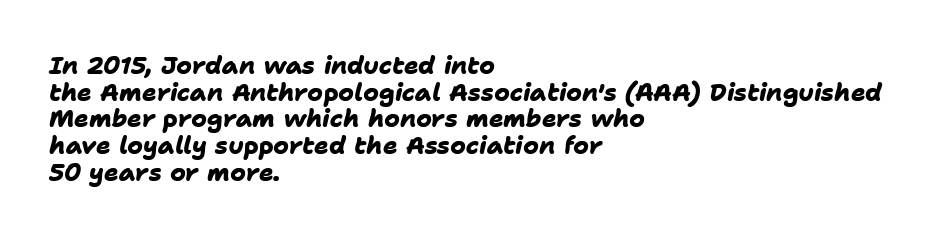
{"bold": "yes", "underline": "no", "align": "left", "line_spacing": "tight", "line_spacing_ratio": 1.11, "letter_spacing": "normal", "letter_spacing_em": 0.0, "glyph_px": 24}
